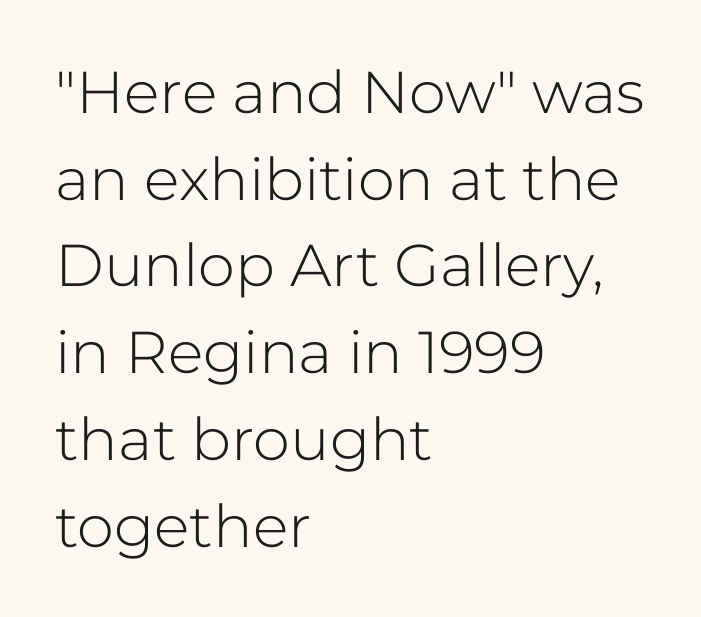
The image shows 59 px light sans-serif type, upright; set left-aligned, normal line spacing (1.47x), normal letter spacing, not underlined; low stroke contrast and a medium x-height.
